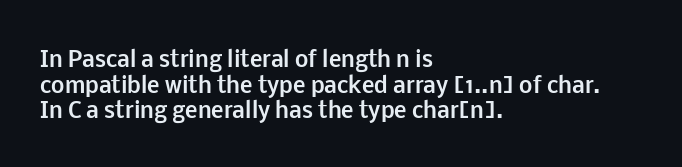
Is there any slant? The stems are plumb. The zone under the glyphs is completely vacant. Caption: bold face, heavy strokes. Each word holds together tightly as a unit, with standard inter-letter gaps. Does the copy run flush right? No — it runs flush left.
